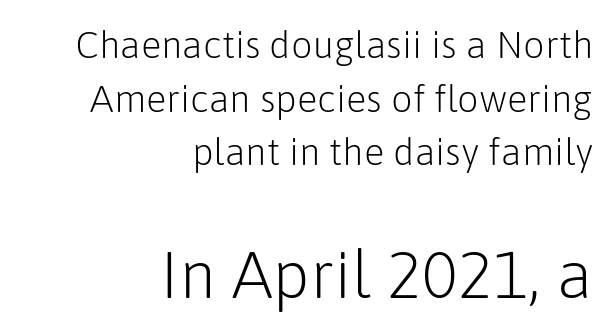
Q: Is the text bold? A: No.
Q: Is the text italic (slanted)? A: No, it is upright.
Q: Is the typeface a serif or a sans-serif typeface? A: Sans-serif.
Q: Is the text underlined? A: No.
Q: How is the paragraph aligned? A: Right-aligned.
Q: Is the spacing between letters normal or unusually wide? A: Normal.
Q: Is the spacing between lines tight, normal or loose? A: Normal.
Q: Which block of text is set in a larger size, the first (top) or the second (bottom)? A: The second (bottom) one.
Q: Width (condensed, normal, or wide)? A: Normal.
Q: Stroke contrast? A: Low.
Q: x-height? A: Medium.
Q: Monospaced? A: No.
